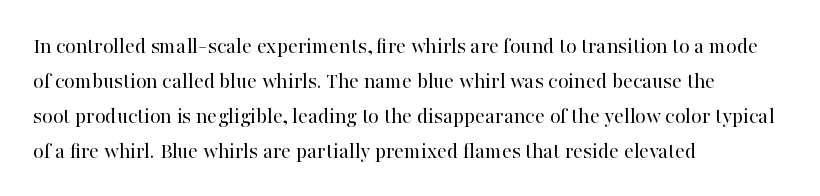
{"italic": "no", "bold": "no", "underline": "no", "align": "left", "line_spacing": "normal", "line_spacing_ratio": 1.59, "letter_spacing": "normal", "letter_spacing_em": 0.0, "glyph_px": 22}
